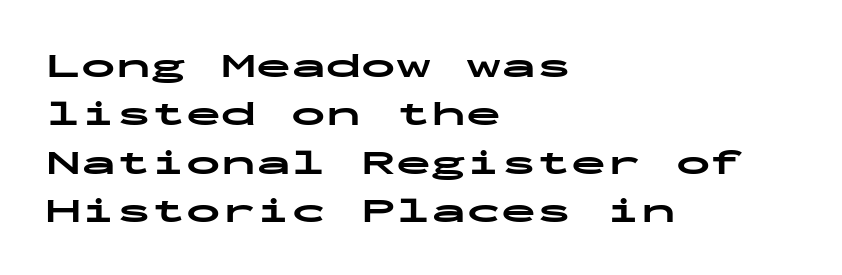
The image shows 35 px bold, wide sans-serif type, upright, monospaced; set left-aligned, normal line spacing (1.38x), normal letter spacing, not underlined; low stroke contrast and a medium x-height.
